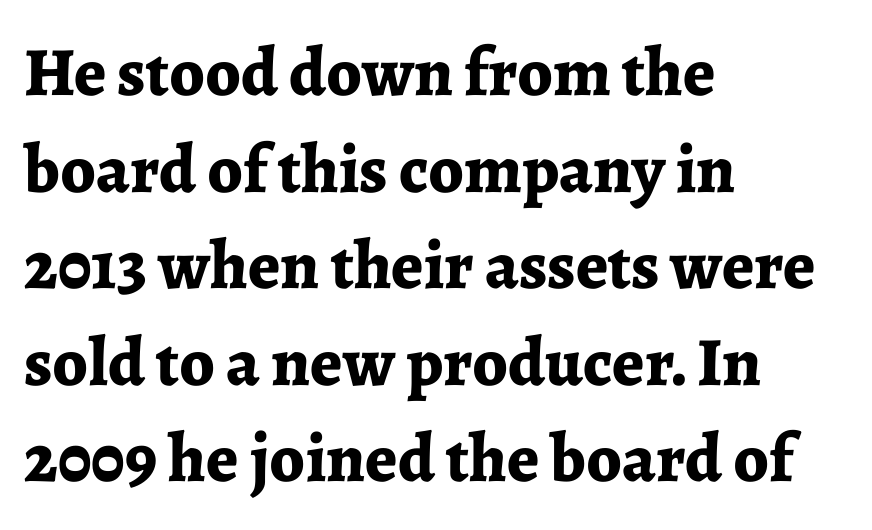
{"serif": "yes", "italic": "no", "bold": "yes", "weight": "bold", "width": "normal", "stroke_contrast": "low", "x_height": "medium", "monospaced": "no", "underline": "no", "align": "left", "line_spacing": "normal", "line_spacing_ratio": 1.4, "letter_spacing": "normal", "letter_spacing_em": 0.0, "glyph_px": 69}
